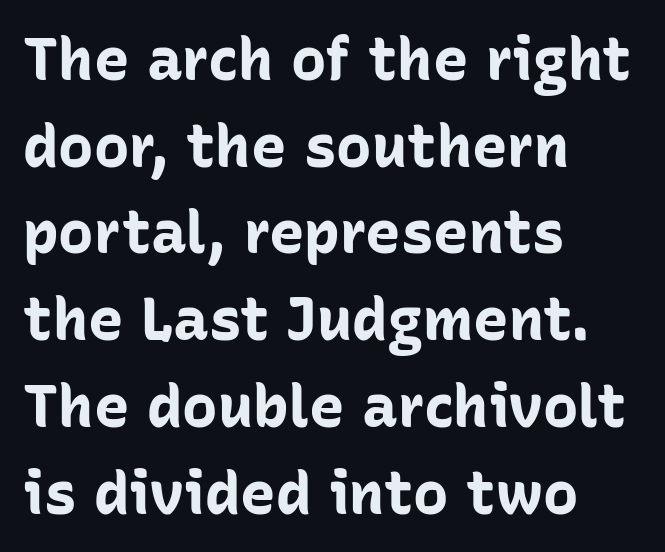
A classic flush-left, rag-right setting is used for this passage. The face used here is proportionally spaced, like ordinary book or web type. Every letter is thick-stroked: bold, no question. Letterform terminals end flat and unadorned throughout the passage. Notice how the stems are strictly vertical — no italics here.
